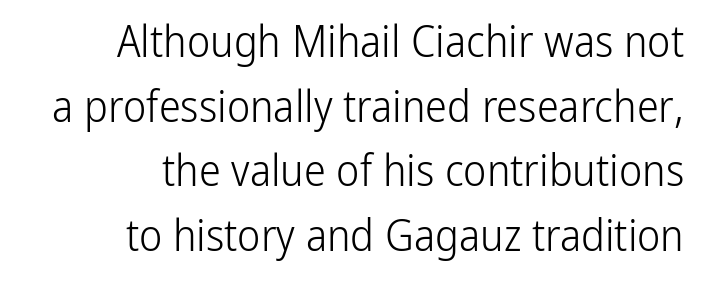
Examine the stroke ends and you'll find no serifs. The compositor pushed each line to the right boundary. The typography opts for an upright posture over an oblique one. These lines are rendered in a variable-pitch font.
